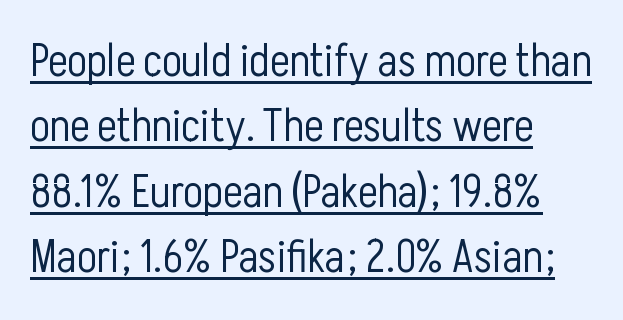
Q: Is the text bold? A: No.
Q: Is the text italic (slanted)? A: No, it is upright.
Q: Is the typeface a serif or a sans-serif typeface? A: Sans-serif.
Q: Is the text underlined? A: Yes.
Q: How is the paragraph aligned? A: Left-aligned.
Q: Is the spacing between letters normal or unusually wide? A: Normal.
Q: Is the spacing between lines tight, normal or loose? A: Normal.
Q: Width (condensed, normal, or wide)? A: Condensed.
Q: Stroke contrast? A: Low.
Q: x-height? A: Medium.
Q: Monospaced? A: No.
